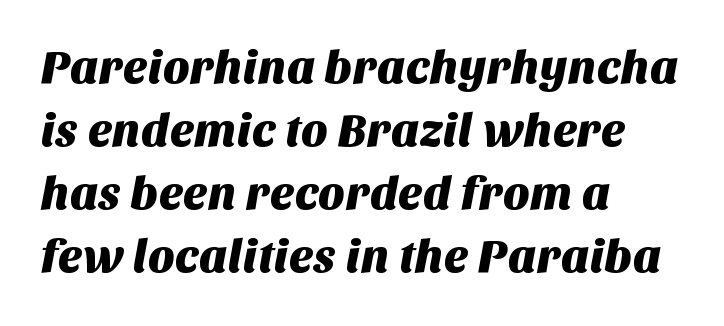
Varying glyph widths throughout — classic text-font behaviour. Font category for this specimen: sans-serif. A bare baseline throughout the passage. A classic flush-left, rag-right setting is used for this passage. Regarding leading, the lines here are spaced in the standard way.
